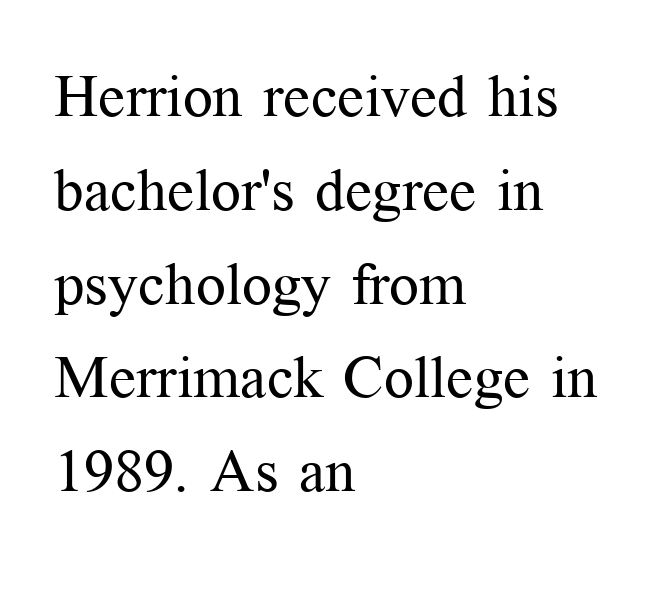
The image shows 59 px regular-weight serif type, upright; set left-aligned, normal line spacing (1.59x), normal letter spacing, not underlined; medium stroke contrast and a medium x-height.
